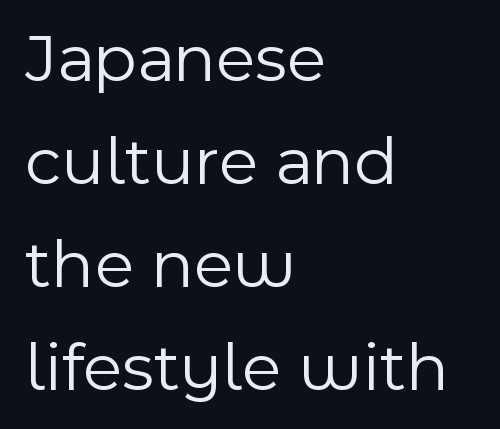
The image shows 70 px light sans-serif type, upright; set left-aligned, normal line spacing (1.47x), normal letter spacing, not underlined; a medium x-height.
